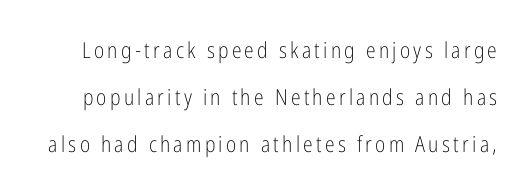
Loosely led — the rows are spread out. Style check: upright. Summary of weight: not heavy and not bold. Check under the words: just untouched page.
